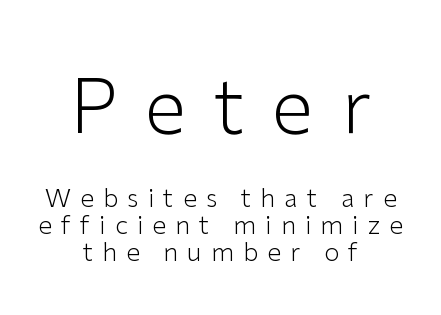
{"serif": "no", "italic": "no", "bold": "no", "weight": "light", "width": "normal", "stroke_contrast": "low", "x_height": "medium", "monospaced": "no", "underline": "no", "align": "center", "line_spacing": "tight", "line_spacing_ratio": 1.07, "letter_spacing": "wide", "letter_spacing_em": 0.37, "larger_block": "first", "size_ratio": 3.0, "glyph_px": 75}
